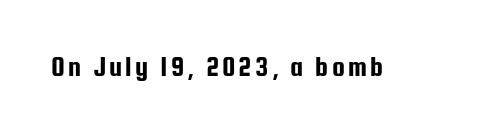
Q: Is the text italic (slanted)? A: No, it is upright.
Q: Is the typeface a serif or a sans-serif typeface? A: Sans-serif.
Q: Is the text underlined? A: No.
Q: Width (condensed, normal, or wide)? A: Condensed.
Q: Stroke contrast? A: Low.
Q: x-height? A: Medium.
Q: Monospaced? A: No.
